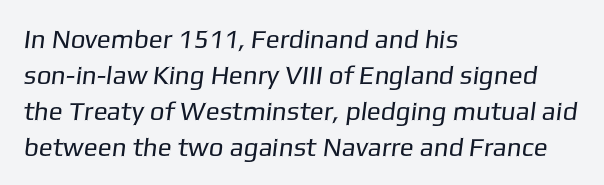
{"bold": "no", "underline": "no", "align": "left", "line_spacing": "normal", "line_spacing_ratio": 1.38, "letter_spacing": "normal", "letter_spacing_em": 0.0, "glyph_px": 26}
